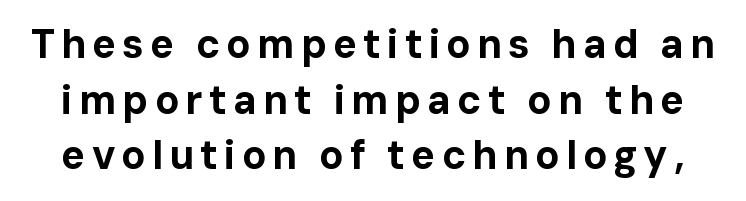
Q: Is the text bold? A: Yes.
Q: Is the text italic (slanted)? A: No, it is upright.
Q: Is the typeface a serif or a sans-serif typeface? A: Sans-serif.
Q: Is the text underlined? A: No.
Q: Is the spacing between lines tight, normal or loose? A: Normal.
Q: Width (condensed, normal, or wide)? A: Normal.
Q: Stroke contrast? A: Low.
Q: x-height? A: Medium.
Q: Monospaced? A: No.
